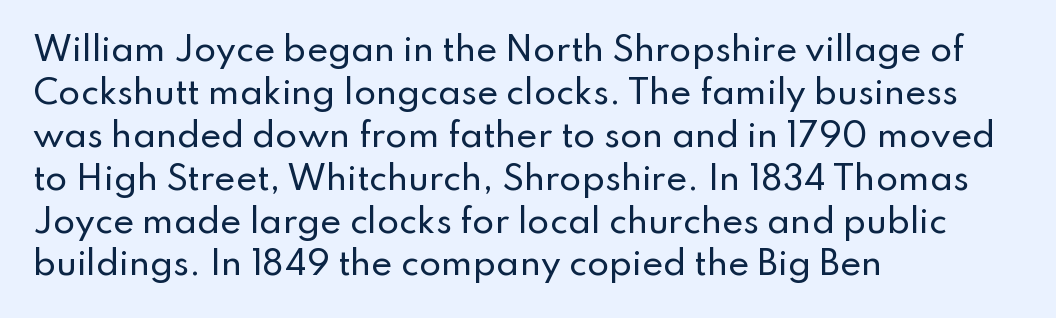
{"serif": "no", "italic": "no", "width": "normal", "stroke_contrast": "low", "x_height": "small", "monospaced": "no", "underline": "no", "align": "left", "line_spacing": "normal", "line_spacing_ratio": 1.34, "letter_spacing": "normal", "letter_spacing_em": 0.0, "glyph_px": 32}
